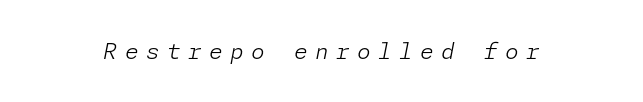
You can tell it's italic because the verticals aren't actually vertical. Only glyphs here, with clear space below each row. The face used here is rendered with a markedly widened letterfit. The passage shown is not bold in any degree.
